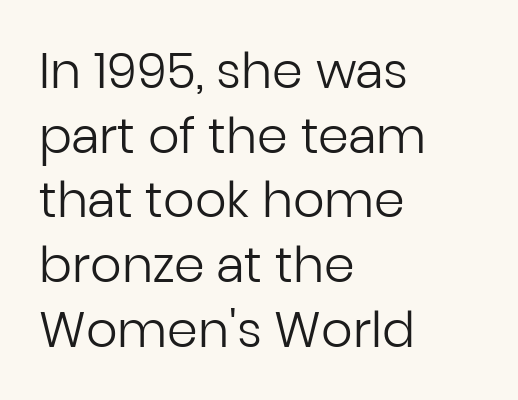
The image shows 49 px regular-weight sans-serif type, upright; set left-aligned, normal line spacing (1.32x), normal letter spacing, not underlined; low stroke contrast and a medium x-height.
